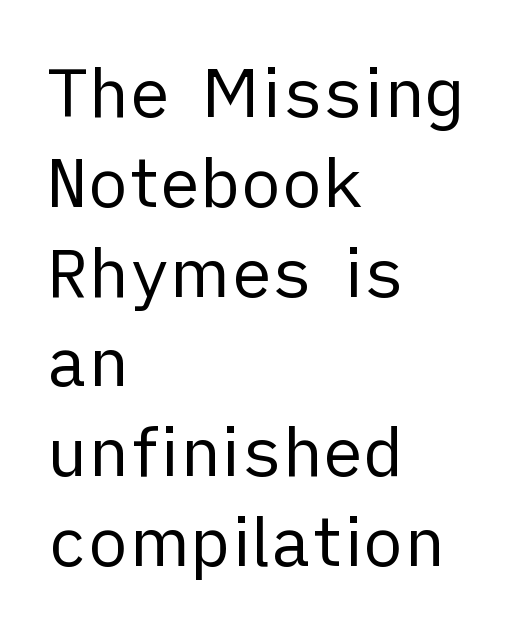
Q: Is the text bold? A: No.
Q: Is the text italic (slanted)? A: No, it is upright.
Q: Is the typeface a serif or a sans-serif typeface? A: Sans-serif.
Q: Is the text underlined? A: No.
Q: How is the paragraph aligned? A: Left-aligned.
Q: Is the spacing between letters normal or unusually wide? A: Normal.
Q: Is the spacing between lines tight, normal or loose? A: Normal.
Q: Width (condensed, normal, or wide)? A: Normal.
Q: Stroke contrast? A: Low.
Q: x-height? A: Medium.
Q: Monospaced? A: No.
